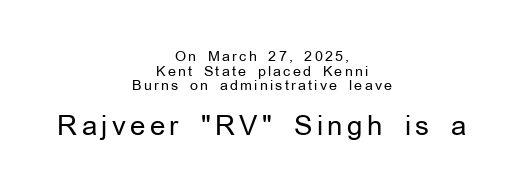
{"italic": "no", "bold": "no", "underline": "no", "align": "center", "line_spacing": "tight", "line_spacing_ratio": 1.04, "larger_block": "second", "size_ratio": 1.93, "glyph_px": 27}
